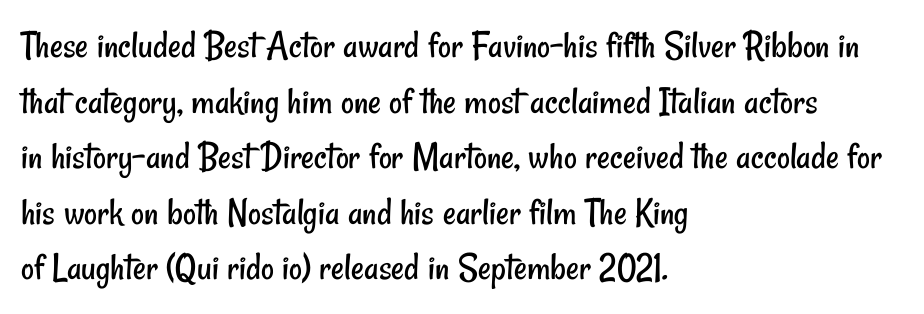
{"serif": "no", "bold": "no", "weight": "regular", "width": "condensed", "stroke_contrast": "low", "x_height": "small", "monospaced": "no", "underline": "no", "align": "left", "line_spacing": "normal", "line_spacing_ratio": 1.39, "letter_spacing": "normal", "letter_spacing_em": 0.0, "glyph_px": 40}
